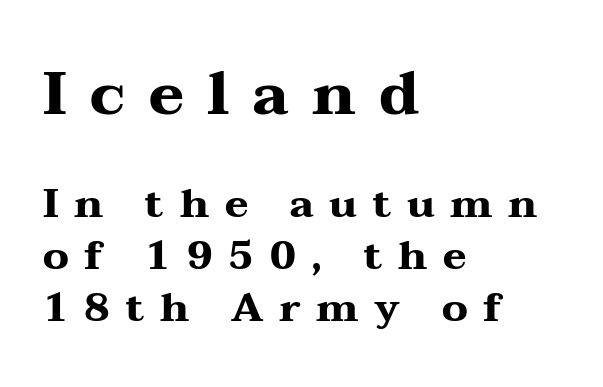
These lines are set flush left with a ragged right edge. This sample keeps an unexceptional amount of space between lines. The sample has been set heavy, in full bold. Think of a printed novel: that variable character pitch is what you see here. Is the letter spacing exaggerated? Yes — the characters are pushed far apart. Block one is the big one; block two sits smaller underneath.
